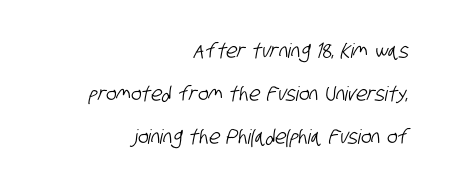
Q: Is the text underlined? A: No.
Q: How is the paragraph aligned? A: Right-aligned.
Q: Is the spacing between letters normal or unusually wide? A: Normal.
Q: Is the spacing between lines tight, normal or loose? A: Loose.
